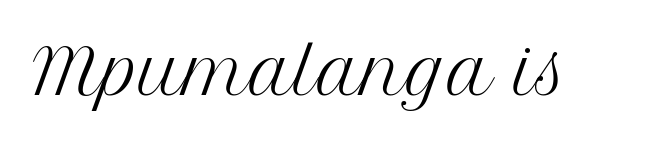
Note the varied advance widths — an 'i' is clearly narrower than an 'm'. Summary of weight: not heavy and not bold. Nothing unusual about the tracking: characters are spaced as the font intends. Any mark beneath the type? The region is blank.
